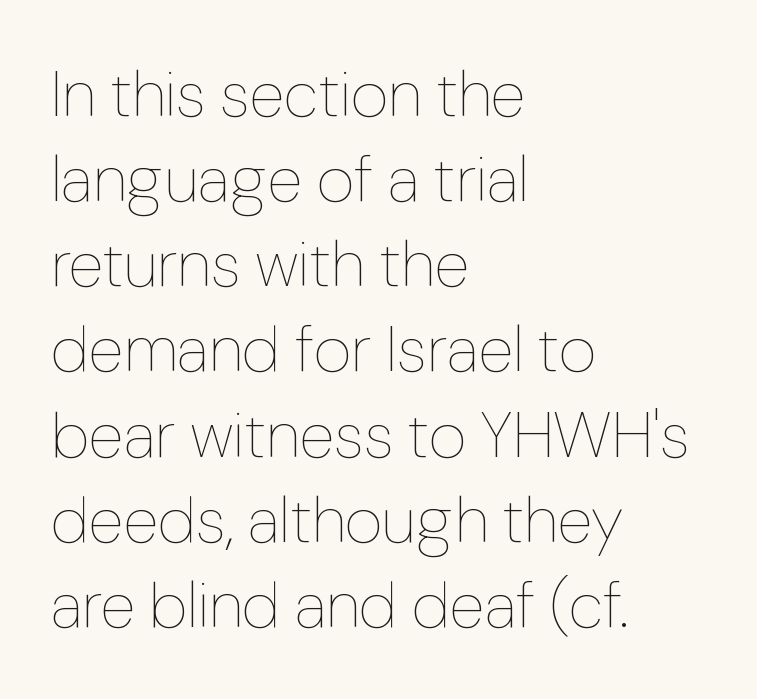
The image shows 65 px thin type, upright; set left-aligned, normal line spacing (1.31x), normal letter spacing, not underlined; low stroke contrast and a medium x-height.
